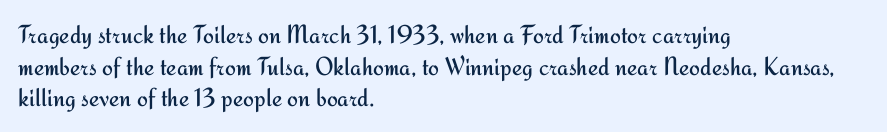
Nope, not italic — everything's standing straight. The font is comparable to plain body text, perhaps lighter. Inter-character spacing is left at the font's built-in metrics. The zone under the glyphs is completely vacant. These lines are set flush left with a ragged right edge.
